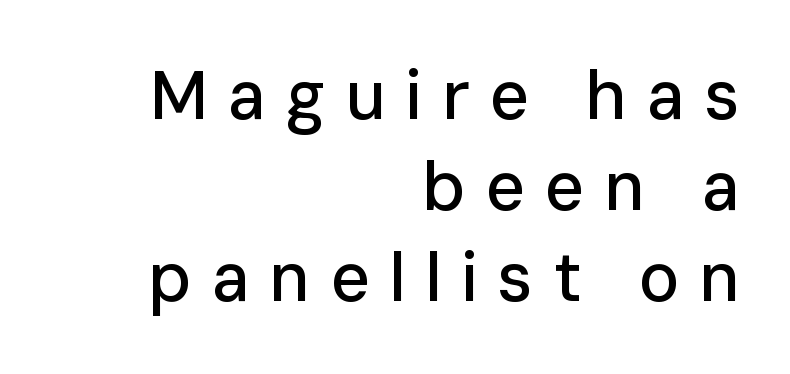
{"serif": "no", "italic": "no", "width": "normal", "stroke_contrast": "low", "x_height": "medium", "monospaced": "no", "underline": "no", "align": "right", "line_spacing": "normal", "line_spacing_ratio": 1.32, "letter_spacing": "wide", "letter_spacing_em": 0.28, "glyph_px": 69}
